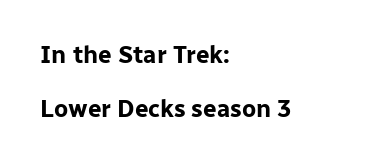
The image shows 24 px bold type, upright; set left-aligned, loose line spacing (2.27x), normal letter spacing, not underlined.
